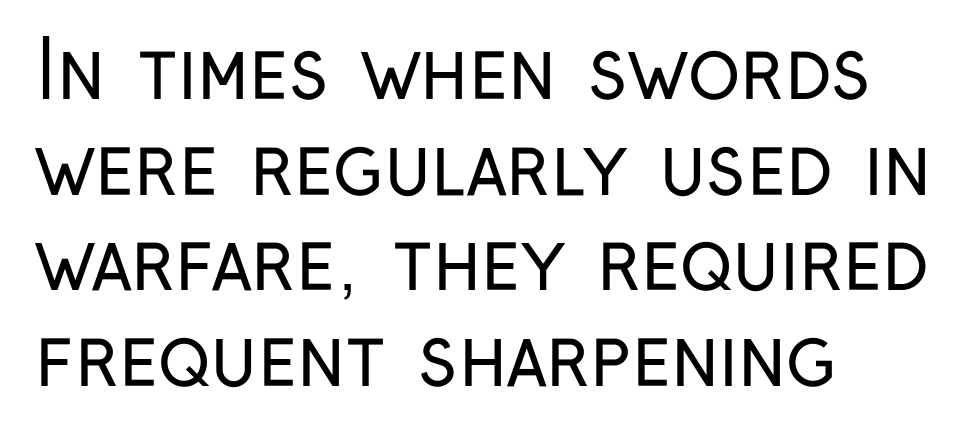
Q: Is the text bold? A: No.
Q: Is the text italic (slanted)? A: No, it is upright.
Q: Is the typeface a serif or a sans-serif typeface? A: Sans-serif.
Q: Is the text underlined? A: No.
Q: How is the paragraph aligned? A: Left-aligned.
Q: Is the spacing between letters normal or unusually wide? A: Normal.
Q: Width (condensed, normal, or wide)? A: Condensed.
Q: Stroke contrast? A: Low.
Q: x-height? A: Medium.
Q: Monospaced? A: No.
